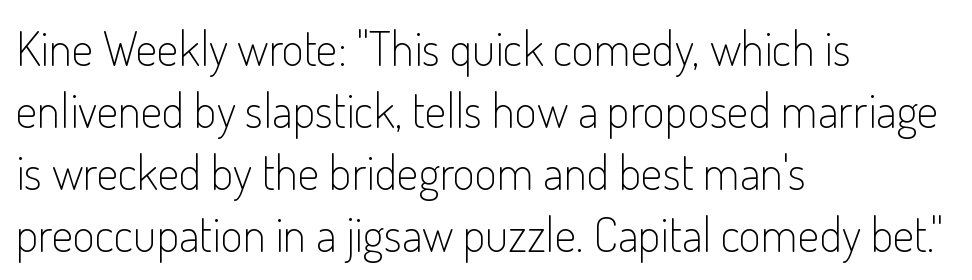
Nobody drew a line under any word here. No chunkiness to these letters — they're not bold. One-word summary of the alignment: left. Are there feet on the stems? There aren't — it's a sans. Designer's note — italics off, roman on.
